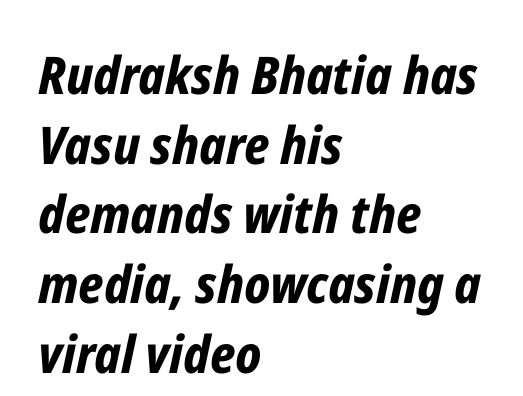
{"italic": "yes", "lean": "right", "slant_degrees": 12, "bold": "yes", "weight": "bold", "width": "condensed", "stroke_contrast": "low", "x_height": "medium", "monospaced": "no", "underline": "no", "align": "left", "line_spacing": "normal", "line_spacing_ratio": 1.34, "letter_spacing": "normal", "letter_spacing_em": 0.0, "glyph_px": 52}
